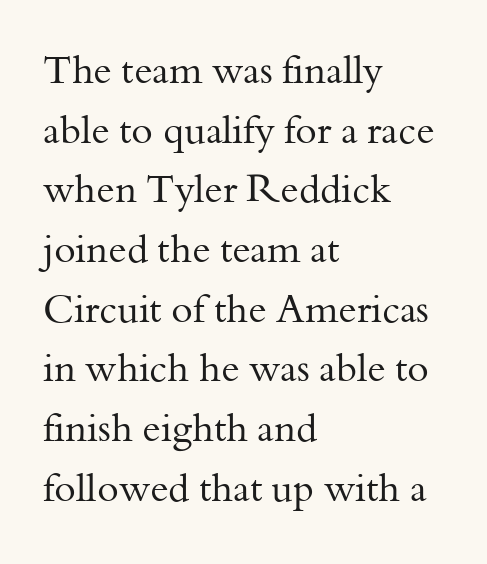
The image shows 39 px regular-weight serif type, upright; set left-aligned, normal line spacing (1.53x), normal letter spacing, not underlined; medium stroke contrast and a small x-height.
